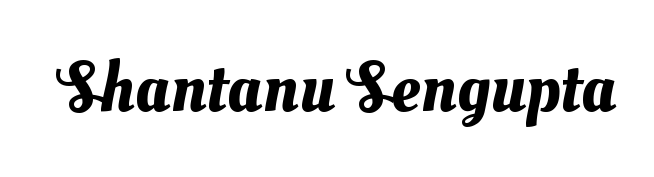
The image shows 72 px text type; set normal letter spacing, not underlined; medium stroke contrast and a small x-height.
